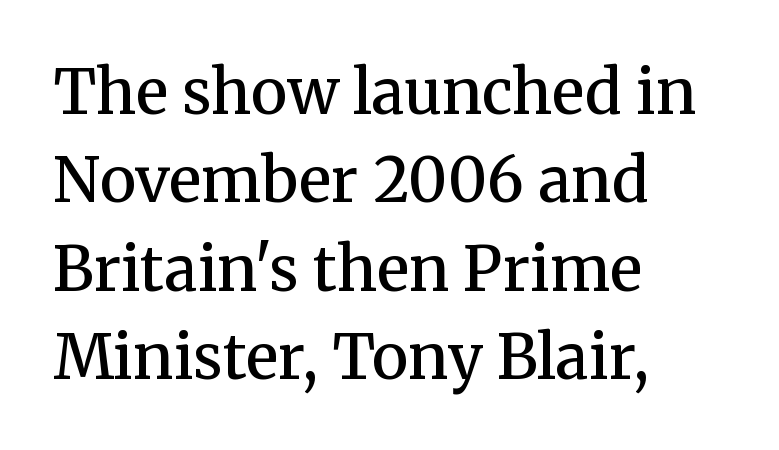
The image shows 61 px semibold serif type, upright; set left-aligned, normal line spacing (1.45x), normal letter spacing, not underlined; medium stroke contrast and a medium x-height.
